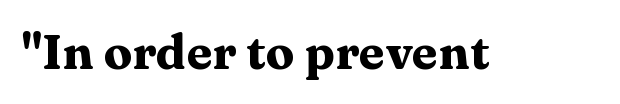
The image shows 48 px heavy, wide serif type, upright; set normal letter spacing, not underlined; medium stroke contrast and a medium x-height.
